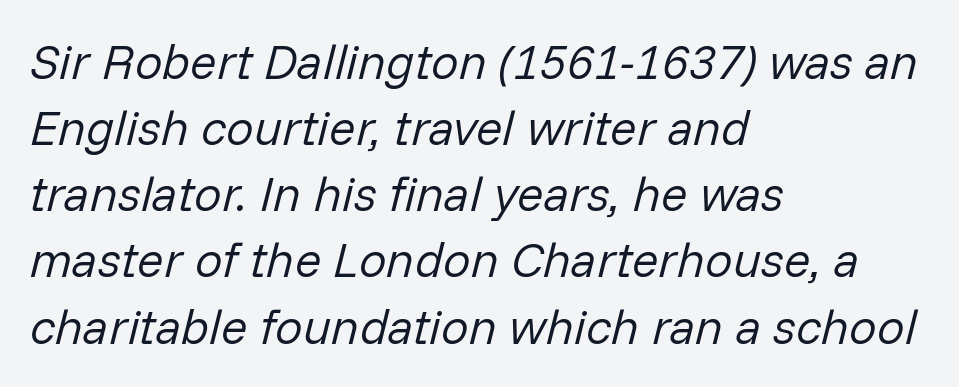
The image shows 49 px regular-weight type, italic (leaning right); set left-aligned, normal line spacing (1.35x), normal letter spacing, not underlined; low stroke contrast and a medium x-height.
